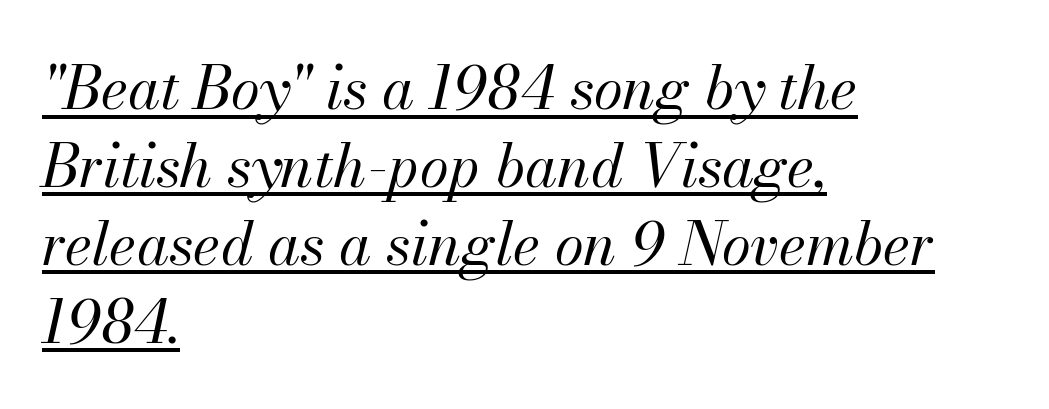
Varying glyph widths throughout — classic text-font behaviour. These glyphs show unthickened strokes, regular width or finer. The lettering is marked with a stroke running underneath it. You can tell it's italic because the verticals aren't actually vertical.
